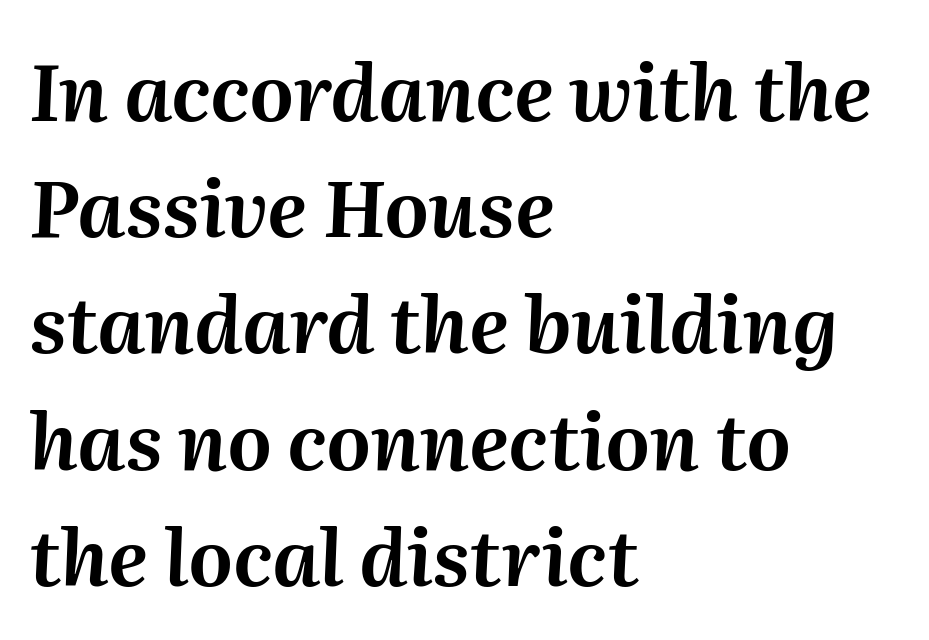
The image shows 78 px text type, italic (leaning right); set left-aligned, normal line spacing (1.49x), normal letter spacing, not underlined; medium stroke contrast and a medium x-height.
